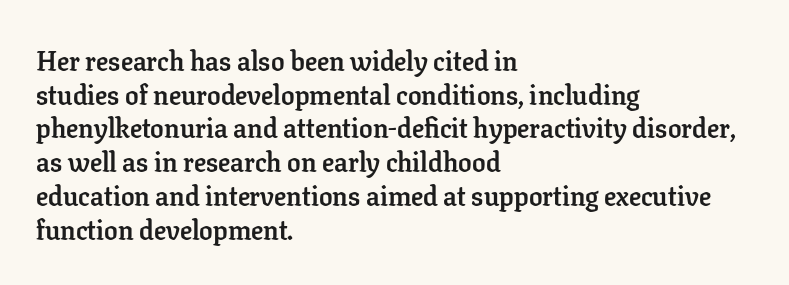
Q: Is the text bold? A: Yes.
Q: Is the text italic (slanted)? A: No, it is upright.
Q: Is the text underlined? A: No.
Q: How is the paragraph aligned? A: Left-aligned.
Q: Is the spacing between letters normal or unusually wide? A: Normal.
Q: Is the spacing between lines tight, normal or loose? A: Normal.
